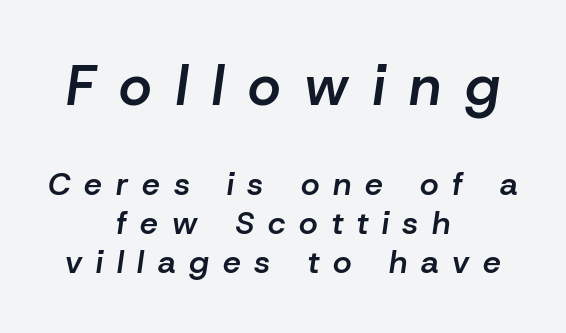
The image shows 56 px semibold type, italic (leaning right); set centered, line spacing 1.23x, unusually wide letter spacing (+0.43 em), not underlined; the first (top) block is 1.75x larger; low stroke contrast and a medium x-height.
